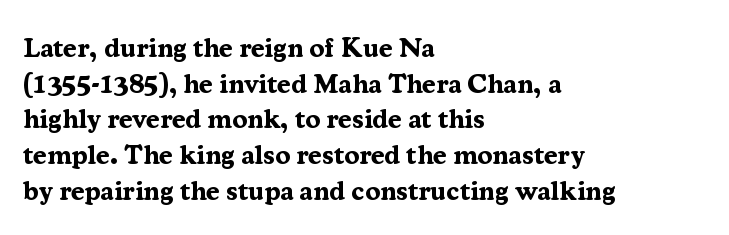
The image shows 27 px bold type, upright; set left-aligned, normal line spacing (1.32x), normal letter spacing, not underlined.
